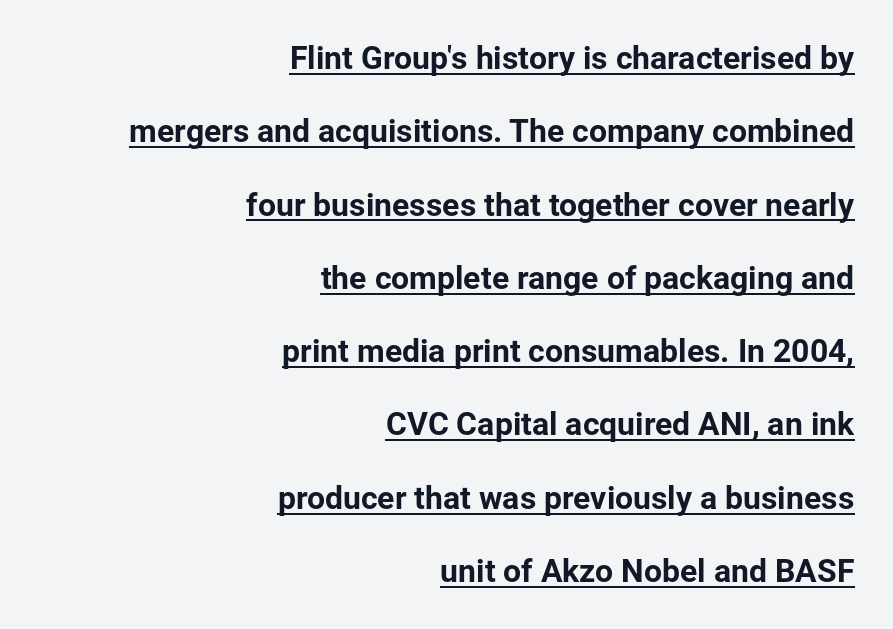
Q: Is the text italic (slanted)? A: No, it is upright.
Q: Is the typeface a serif or a sans-serif typeface? A: Sans-serif.
Q: Is the text underlined? A: Yes.
Q: How is the paragraph aligned? A: Right-aligned.
Q: Is the spacing between letters normal or unusually wide? A: Normal.
Q: Is the spacing between lines tight, normal or loose? A: Loose.
Q: Width (condensed, normal, or wide)? A: Normal.
Q: Stroke contrast? A: Low.
Q: x-height? A: Medium.
Q: Monospaced? A: No.
